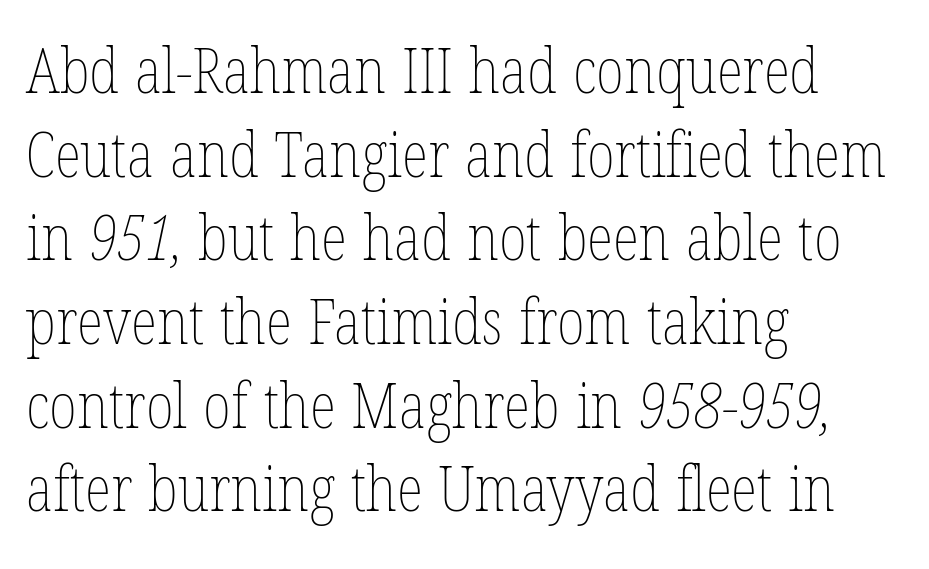
The image shows 62 px thin, condensed type; set left-aligned, normal line spacing (1.35x), normal letter spacing, not underlined; low stroke contrast and a medium x-height.
